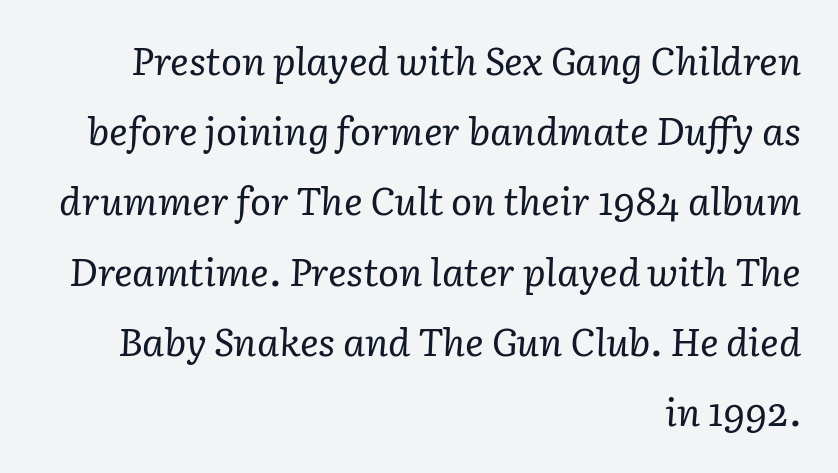
Q: Is the text bold? A: No.
Q: Is the text italic (slanted)? A: Yes, it leans right by about 3 degrees.
Q: Is the typeface a serif or a sans-serif typeface? A: Serif.
Q: Is the text underlined? A: No.
Q: How is the paragraph aligned? A: Right-aligned.
Q: Is the spacing between letters normal or unusually wide? A: Normal.
Q: Width (condensed, normal, or wide)? A: Normal.
Q: Stroke contrast? A: Low.
Q: x-height? A: Medium.
Q: Monospaced? A: No.
